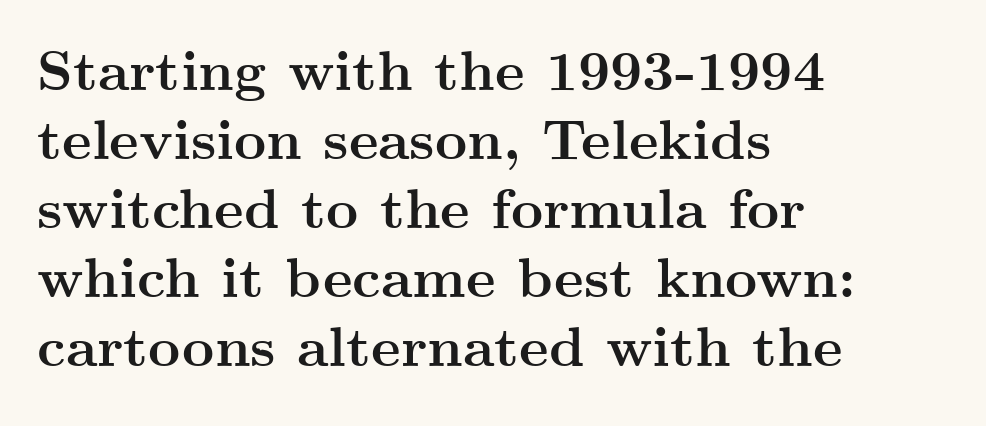
Proportional: the letters do not fall into vertical columns. Vertical strokes here are truly vertical. Only glyphs here, with clear space below each row. Typographically, this falls in the serif category. A student would call this left alignment; a typographer would say flush left, rag right. The font is running at its bold setting.
